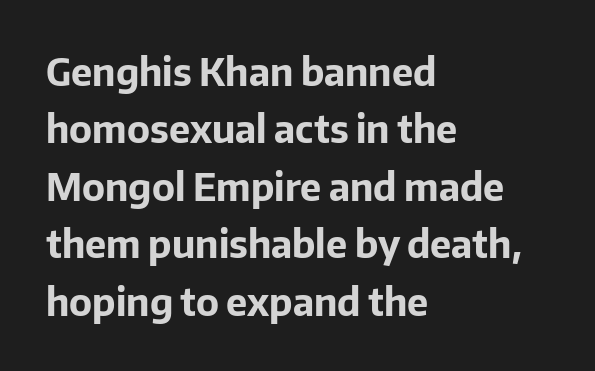
Tracking value appears to be zero — textbook default spacing. Proportional: the letters do not fall into vertical columns. Bare-footed words on every line. When letters stand straight like this, we call the style roman or upright. Line spacing here is normal. Pretty heavy lettering here — definitely bold.
